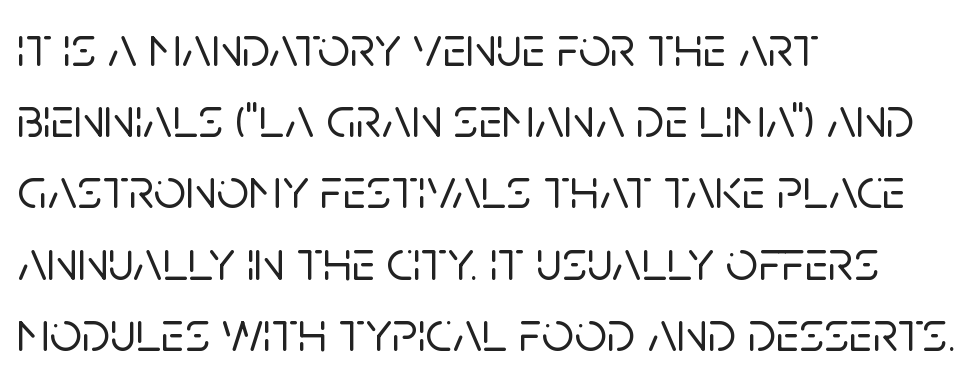
{"serif": "no", "italic": "no", "width": "normal", "stroke_contrast": "low", "x_height": "large", "monospaced": "no", "underline": "no", "align": "left", "line_spacing": "normal", "line_spacing_ratio": 1.25, "letter_spacing": "normal", "letter_spacing_em": 0.0, "glyph_px": 57}
